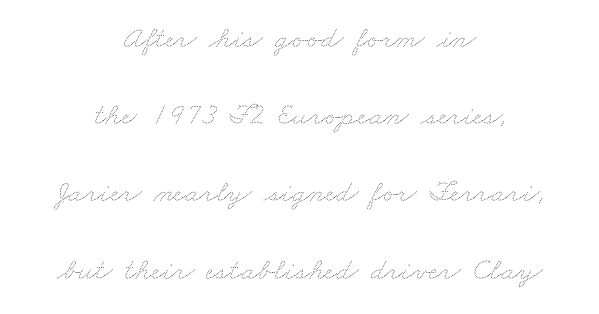
Q: Is the text bold? A: No.
Q: Is the text underlined? A: No.
Q: How is the paragraph aligned? A: Centered.
Q: Is the spacing between letters normal or unusually wide? A: Normal.
Q: Is the spacing between lines tight, normal or loose? A: Loose.
Q: Width (condensed, normal, or wide)? A: Wide.
Q: Stroke contrast? A: Medium.
Q: x-height? A: Small.
Q: Monospaced? A: No.
